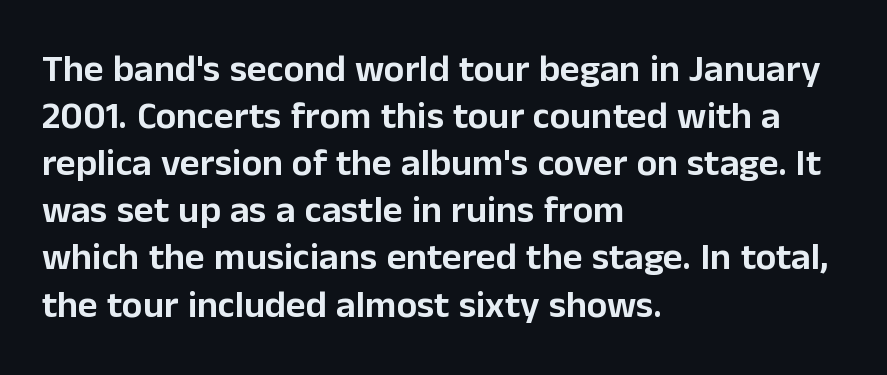
The font family rendered here belongs to the sans-serif group. In terms of posture, this sample is upright. Check the space under the baseline: it is left empty. Varying glyph widths throughout — classic text-font behaviour.
